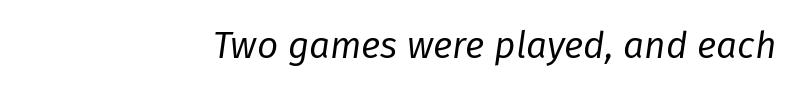
{"italic": "yes", "lean": "right", "slant_degrees": 8, "bold": "no", "weight": "regular", "width": "normal", "stroke_contrast": "low", "x_height": "medium", "monospaced": "no", "underline": "no", "align": "right", "letter_spacing": "normal", "letter_spacing_em": 0.0, "glyph_px": 37}
